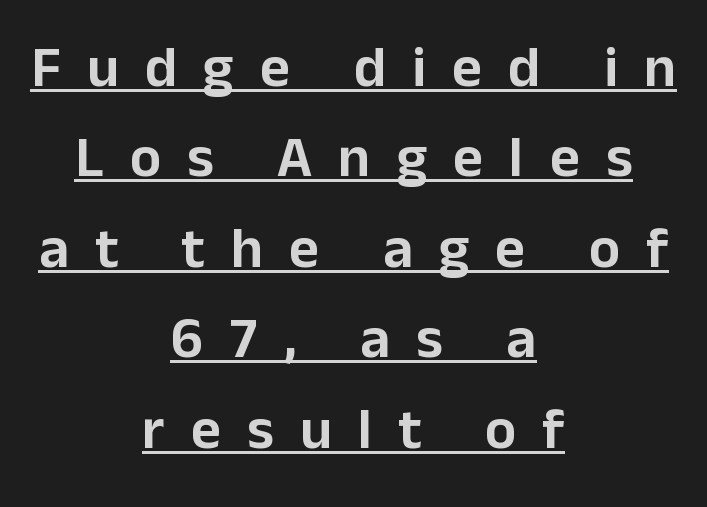
The image shows 58 px sans-serif type, upright; set centered, normal line spacing (1.56x), unusually wide letter spacing (+0.45 em), underlined; low stroke contrast and a medium x-height.
